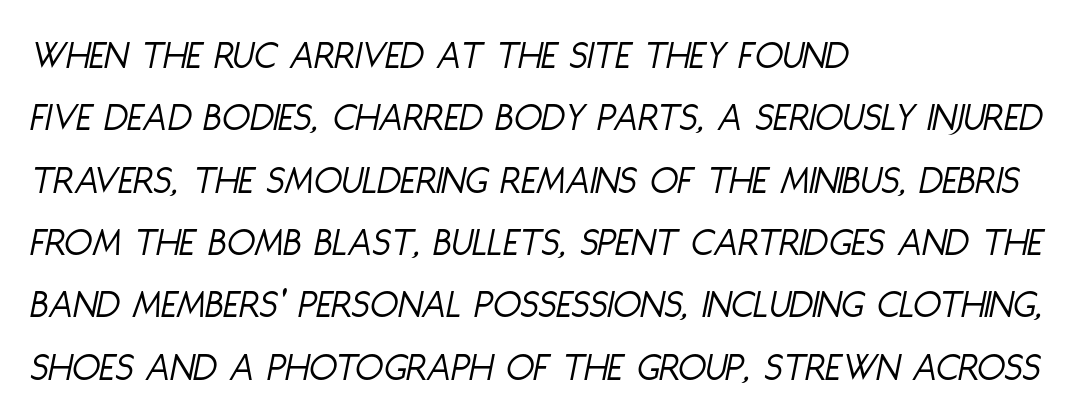
The image shows 41 px light, condensed type, italic (leaning right); set left-aligned, normal line spacing (1.52x), normal letter spacing, not underlined; low stroke contrast and a large x-height.
